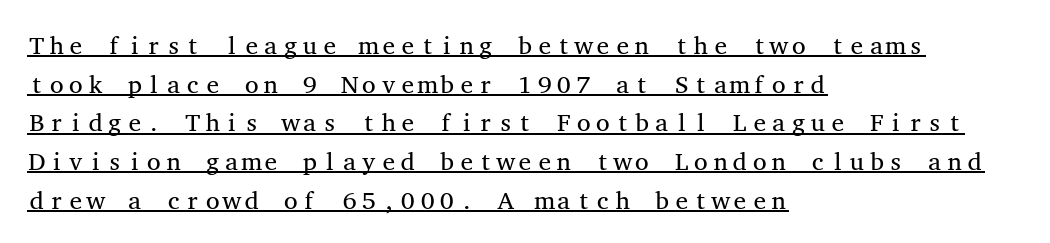
Q: Is the text bold? A: No.
Q: Is the text italic (slanted)? A: No, it is upright.
Q: Is the text underlined? A: Yes.
Q: How is the paragraph aligned? A: Left-aligned.
Q: Is the spacing between letters normal or unusually wide? A: Normal.
Q: Is the spacing between lines tight, normal or loose? A: Normal.
